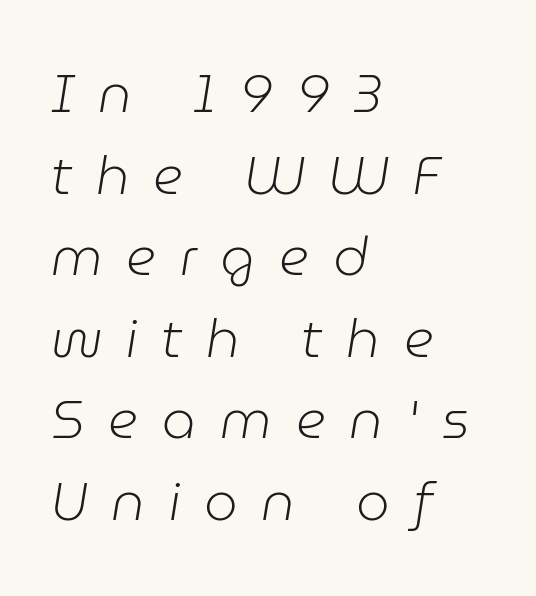
{"italic": "yes", "lean": "right", "slant_degrees": 9, "bold": "no", "weight": "light", "width": "normal", "stroke_contrast": "low", "x_height": "medium", "monospaced": "no", "underline": "no", "align": "left", "line_spacing": "normal", "line_spacing_ratio": 1.54, "letter_spacing": "wide", "letter_spacing_em": 0.45, "glyph_px": 53}
